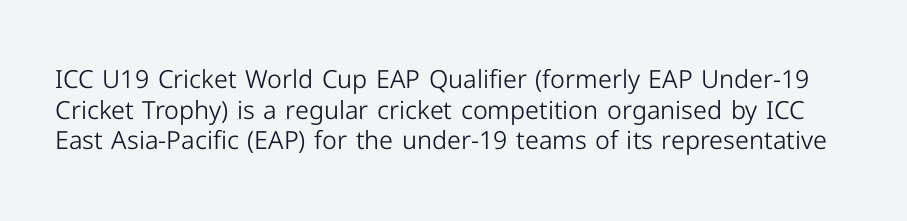
The image shows 25 px text type, upright; set line spacing 1.23x, normal letter spacing, not underlined.
